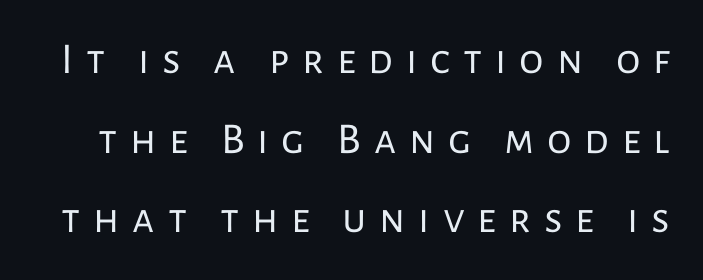
The image shows 44 px regular-weight sans-serif type, upright; set line spacing 1.81x, unusually wide letter spacing (+0.29 em), not underlined; low stroke contrast and a medium x-height.
